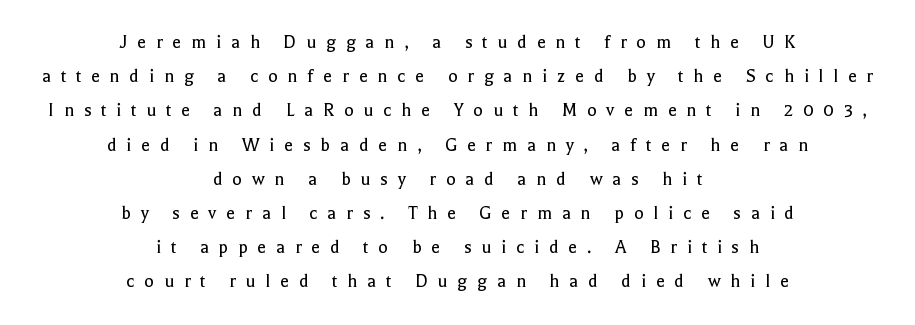
The image shows 20 px text type, upright; set centered, line spacing 1.71x, unusually wide letter spacing (+0.49 em), not underlined.
